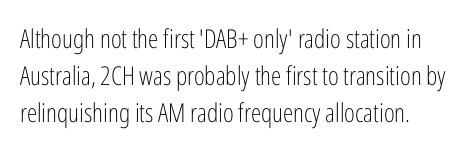
{"italic": "no", "bold": "no", "underline": "no", "line_spacing": "normal", "line_spacing_ratio": 1.42, "letter_spacing": "normal", "letter_spacing_em": 0.0, "glyph_px": 26}
